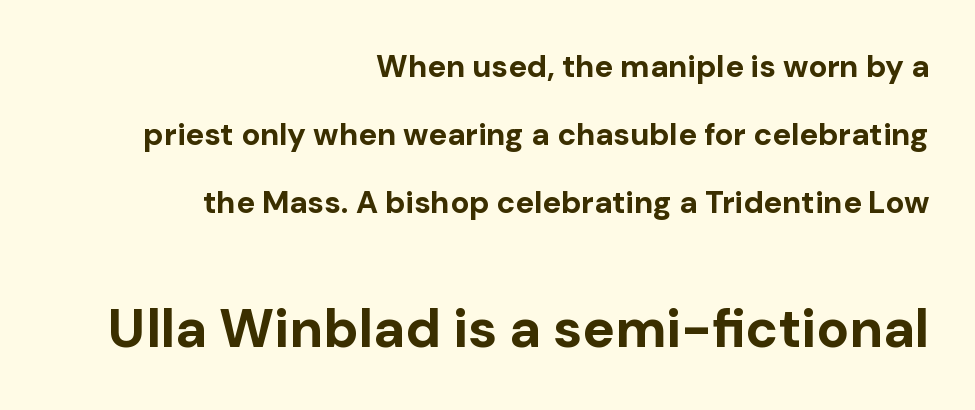
The image shows 54 px bold sans-serif type, upright; set right-aligned, loose line spacing (2.19x), normal letter spacing, not underlined; the second (bottom) block is 1.74x larger; low stroke contrast and a medium x-height.
